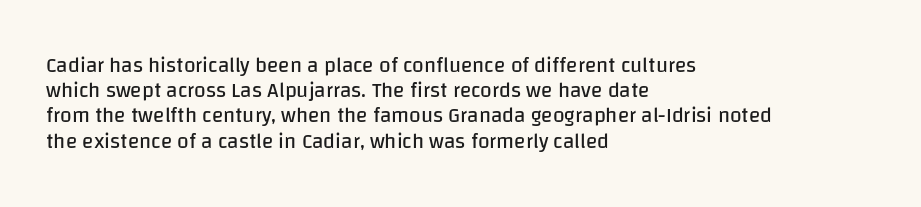
{"italic": "no", "bold": "no", "underline": "no", "align": "left", "line_spacing_ratio": 1.2, "letter_spacing": "normal", "letter_spacing_em": 0.0, "glyph_px": 21}
